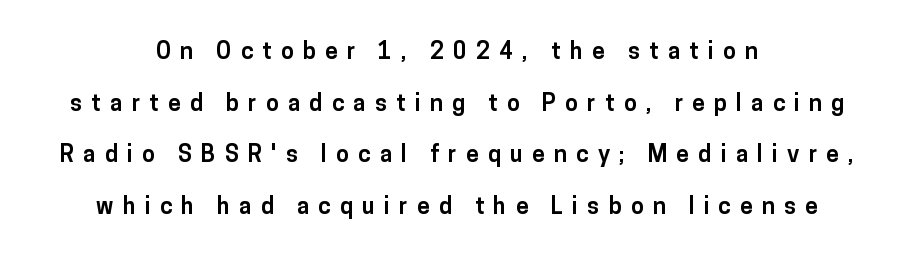
The image shows 23 px bold type, upright; set centered, loose line spacing (2.25x), unusually wide letter spacing (+0.4 em), not underlined.
